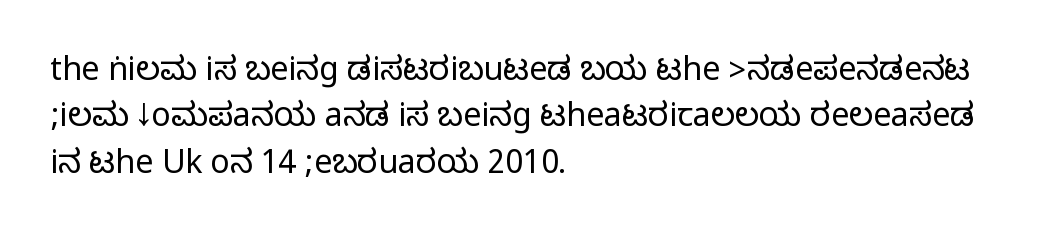
The image shows 32 px condensed sans-serif type, upright; set left-aligned, normal line spacing (1.45x), normal letter spacing, not underlined; medium stroke contrast.
